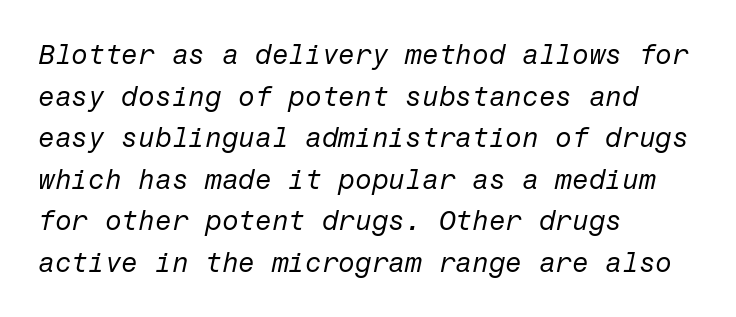
{"italic": "yes", "lean": "right", "slant_degrees": 12, "bold": "no", "underline": "no", "align": "left", "line_spacing": "normal", "line_spacing_ratio": 1.54, "letter_spacing": "normal", "letter_spacing_em": 0.0, "glyph_px": 27}
